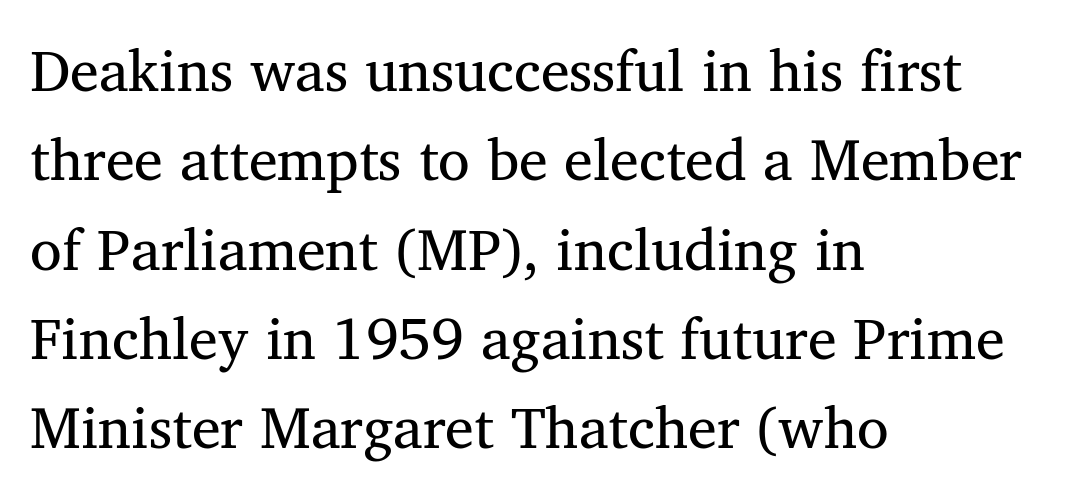
Q: Is the text bold? A: No.
Q: Is the typeface a serif or a sans-serif typeface? A: Serif.
Q: Is the text underlined? A: No.
Q: How is the paragraph aligned? A: Left-aligned.
Q: Is the spacing between letters normal or unusually wide? A: Normal.
Q: Is the spacing between lines tight, normal or loose? A: Normal.
Q: Width (condensed, normal, or wide)? A: Normal.
Q: Stroke contrast? A: Medium.
Q: x-height? A: Medium.
Q: Monospaced? A: No.
